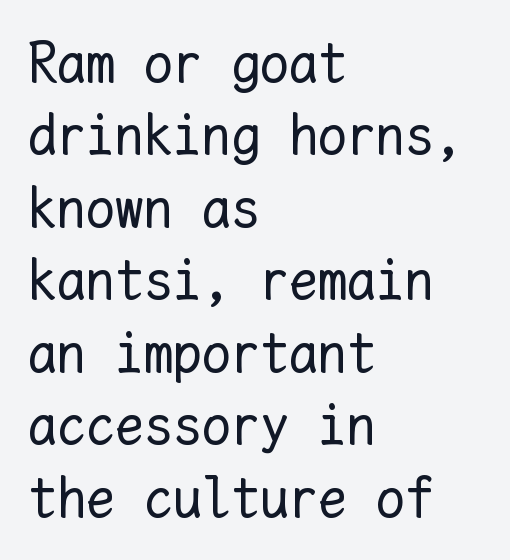
This is roman type, the default non-slanted kind. Regular leading. Beneath every word, the page is bare. These lines stack with their left ends in a neat column.
